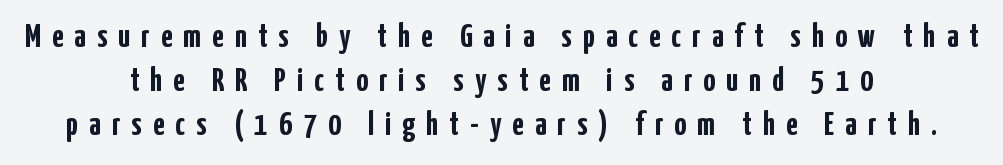
{"serif": "no", "italic": "no", "bold": "yes", "weight": "semibold", "width": "condensed", "stroke_contrast": "low", "x_height": "medium", "monospaced": "no", "underline": "no", "align": "center", "line_spacing": "normal", "line_spacing_ratio": 1.34, "letter_spacing": "wide", "letter_spacing_em": 0.34, "glyph_px": 33}
